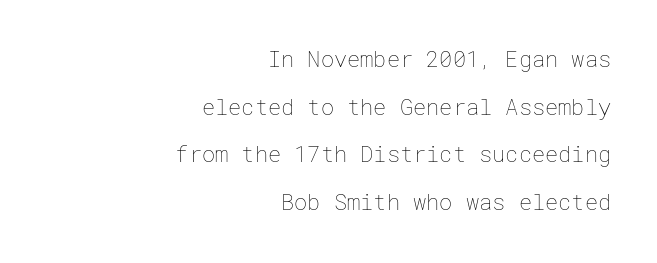
{"italic": "no", "bold": "no", "underline": "no", "align": "right", "line_spacing": "loose", "line_spacing_ratio": 2.17, "letter_spacing": "normal", "letter_spacing_em": 0.0, "glyph_px": 22}
